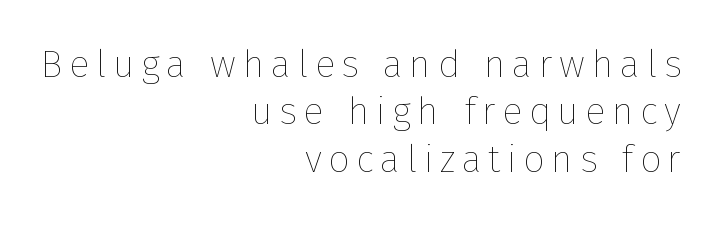
{"italic": "no", "bold": "no", "weight": "thin", "width": "normal", "stroke_contrast": "low", "x_height": "medium", "monospaced": "no", "underline": "no", "align": "right", "line_spacing": "normal", "line_spacing_ratio": 1.25, "glyph_px": 38}
